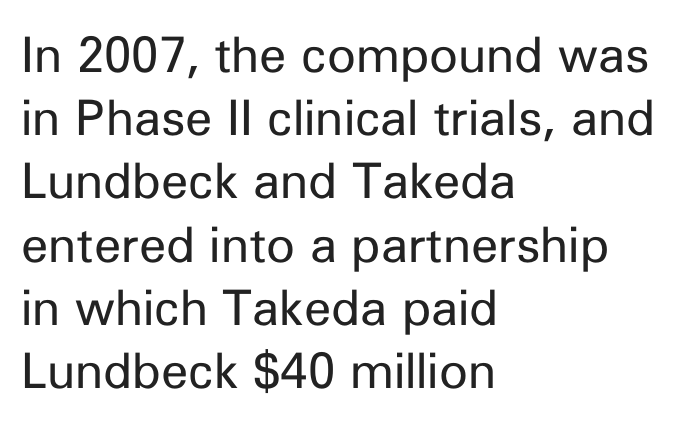
Check under the words: just untouched page. Is this a fixed-width face? No — the glyphs have proportional, varying widths. Is the block centered? No — it sits flush against the left margin. The designer went with a sans here, leaving each stem footless. The lettering stays uniformly vertical, giving the passage a roman look.
